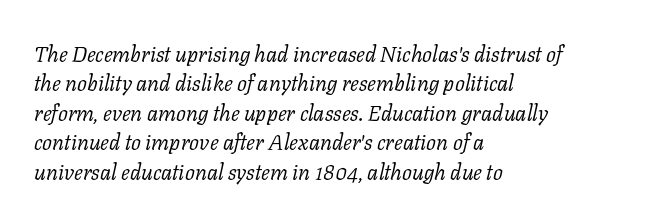
The image shows 22 px text type, italic (leaning right); set left-aligned, normal line spacing (1.34x), normal letter spacing, not underlined.
